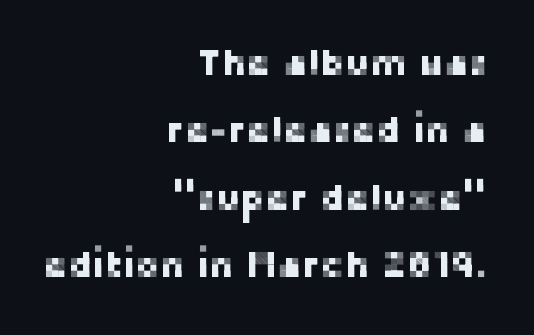
The image shows 37 px sans-serif type, upright; set right-aligned, line spacing 1.82x, normal letter spacing, not underlined; low stroke contrast and a medium x-height.
